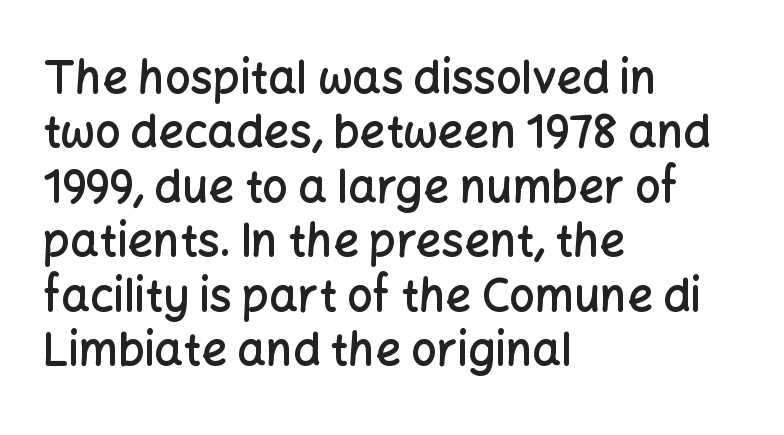
{"serif": "no", "italic": "no", "bold": "semi", "weight": "semibold", "width": "normal", "stroke_contrast": "low", "x_height": "medium", "monospaced": "no", "underline": "no", "align": "left", "line_spacing_ratio": 1.21, "letter_spacing": "normal", "letter_spacing_em": 0.0, "glyph_px": 45}
